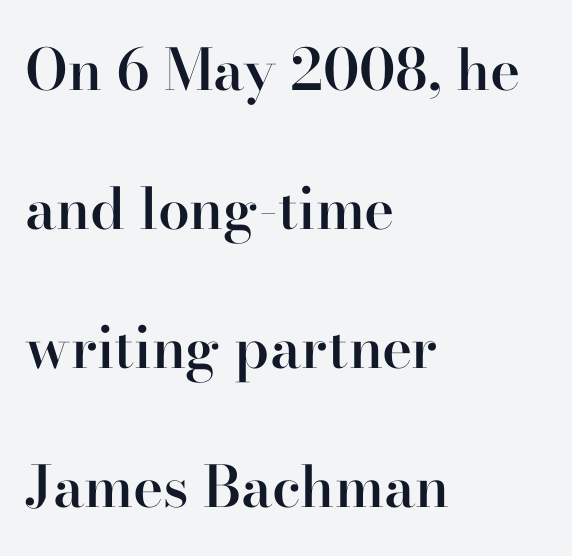
Q: Is the text bold? A: Semi-bold.
Q: Is the text italic (slanted)? A: No, it is upright.
Q: Is the typeface a serif or a sans-serif typeface? A: Serif.
Q: Is the text underlined? A: No.
Q: How is the paragraph aligned? A: Left-aligned.
Q: Is the spacing between letters normal or unusually wide? A: Normal.
Q: Is the spacing between lines tight, normal or loose? A: Loose.
Q: Width (condensed, normal, or wide)? A: Normal.
Q: Stroke contrast? A: High.
Q: x-height? A: Small.
Q: Monospaced? A: No.
